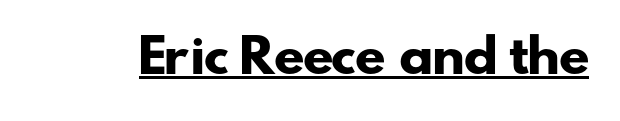
Q: Is the text bold? A: Yes.
Q: Is the typeface a serif or a sans-serif typeface? A: Sans-serif.
Q: Is the text underlined? A: Yes.
Q: Is the spacing between letters normal or unusually wide? A: Normal.
Q: Width (condensed, normal, or wide)? A: Wide.
Q: Stroke contrast? A: Low.
Q: x-height? A: Small.
Q: Monospaced? A: No.
